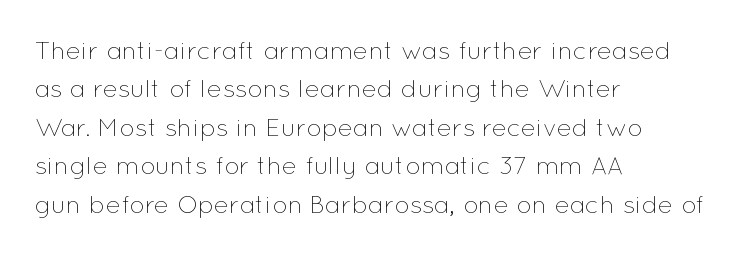
Q: Is the text bold? A: No.
Q: Is the text italic (slanted)? A: No, it is upright.
Q: Is the text underlined? A: No.
Q: How is the paragraph aligned? A: Left-aligned.
Q: Is the spacing between letters normal or unusually wide? A: Normal.
Q: Is the spacing between lines tight, normal or loose? A: Normal.
